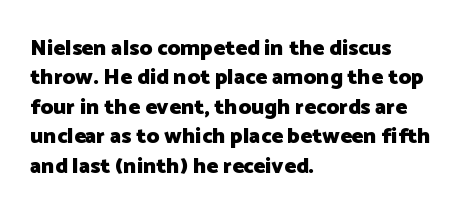
{"italic": "no", "bold": "yes", "underline": "no", "align": "left", "line_spacing": "normal", "line_spacing_ratio": 1.34, "letter_spacing": "normal", "letter_spacing_em": 0.0, "glyph_px": 22}
